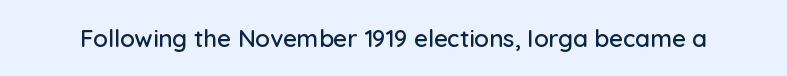
{"italic": "no", "underline": "no", "letter_spacing": "normal", "letter_spacing_em": 0.0, "glyph_px": 24}
